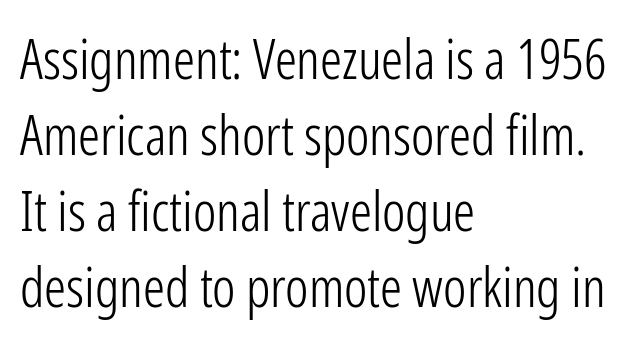
Tracking here is standard; glyphs follow each other at the usual distance. The space beneath each line is pristine and unruled. Quick note: not italic, upright. Stroke thickness stays within the range of a standard reading face or lighter. Line beginnings align vertically; line endings do not. Do the characters align in a grid? No, the font is proportional.
